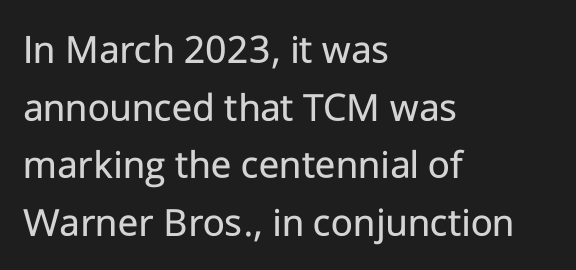
{"serif": "no", "italic": "no", "bold": "no", "weight": "regular", "width": "normal", "stroke_contrast": "low", "x_height": "medium", "monospaced": "no", "underline": "no", "align": "left", "line_spacing": "normal", "line_spacing_ratio": 1.37, "letter_spacing": "normal", "letter_spacing_em": 0.0, "glyph_px": 42}
